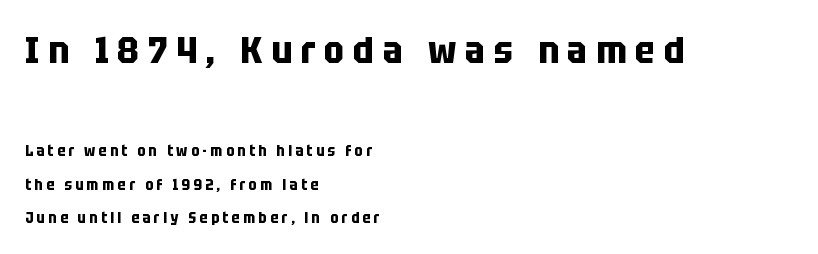
Italic? Not at all — the glyphs are vertical. Plain, unruled lines of type. The letters advance in unequal steps, a hallmark of proportional type. What kind of face is this? One without serifs — a sans.
